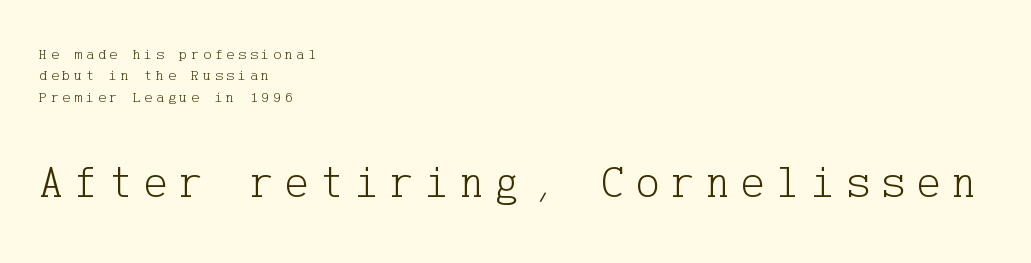
The image shows 45 px light serif type, upright; set left-aligned, normal line spacing (1.42x), unusually wide letter spacing (+0.25 em), not underlined; the second (bottom) block is 3.0x larger; low stroke contrast and a medium x-height.
